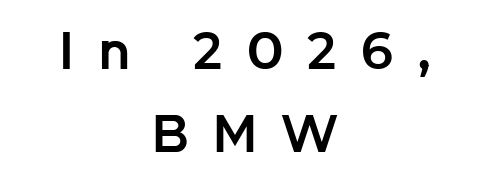
Q: Is the text bold? A: Semi-bold.
Q: Is the text italic (slanted)? A: No, it is upright.
Q: Is the typeface a serif or a sans-serif typeface? A: Sans-serif.
Q: Is the text underlined? A: No.
Q: How is the paragraph aligned? A: Centered.
Q: Is the spacing between letters normal or unusually wide? A: Unusually wide.
Q: Is the spacing between lines tight, normal or loose? A: Normal.
Q: Width (condensed, normal, or wide)? A: Normal.
Q: Stroke contrast? A: Low.
Q: x-height? A: Medium.
Q: Monospaced? A: No.
